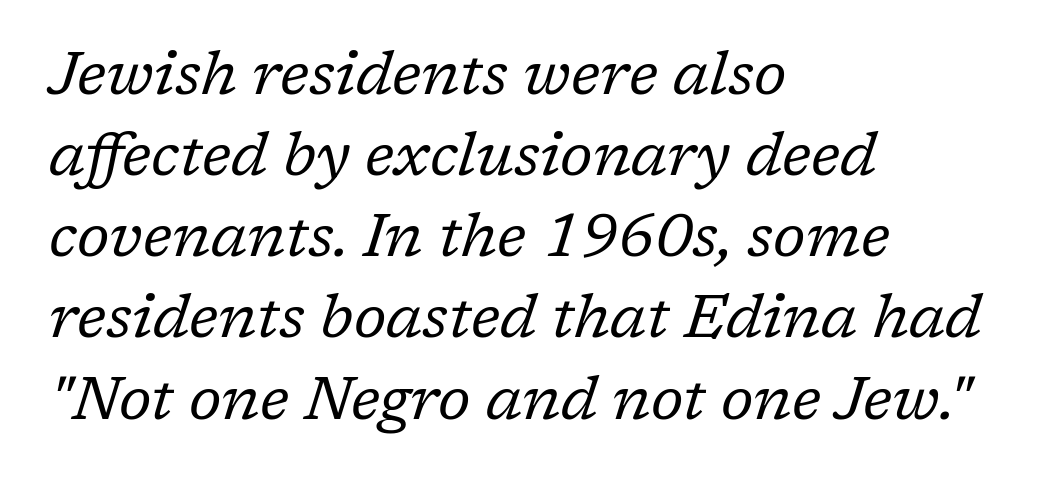
{"serif": "yes", "italic": "yes", "lean": "right", "slant_degrees": 17, "bold": "no", "weight": "regular", "width": "normal", "stroke_contrast": "low", "x_height": "medium", "monospaced": "no", "underline": "no", "align": "left", "line_spacing": "normal", "line_spacing_ratio": 1.33, "letter_spacing": "normal", "letter_spacing_em": 0.0, "glyph_px": 61}
